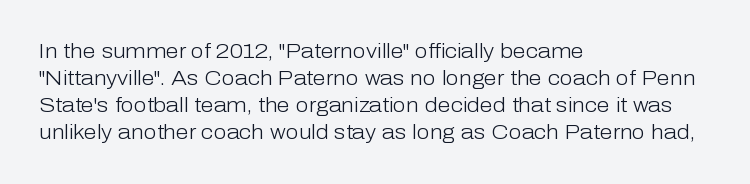
The passage shown is not underscored anywhere. Summary of vertical rhythm: regular, with standard interline spacing. The rag falls on the right side of this text block. Notice how the stems are strictly vertical — no italics here. Vertical stems look standard width or narrower in stroke.
